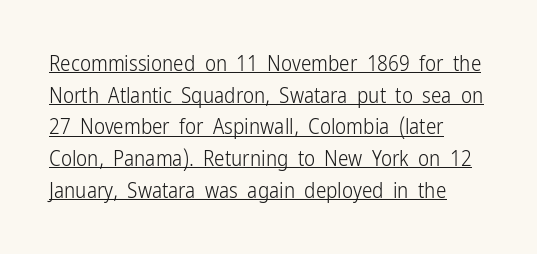
The image shows 21 px text type, upright; set left-aligned, normal line spacing (1.51x), normal letter spacing, underlined.
